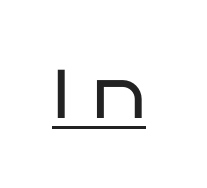
The image shows 69 px regular-weight, wide sans-serif type, upright; set unusually wide letter spacing (+0.31 em), underlined; low stroke contrast and a large x-height.
